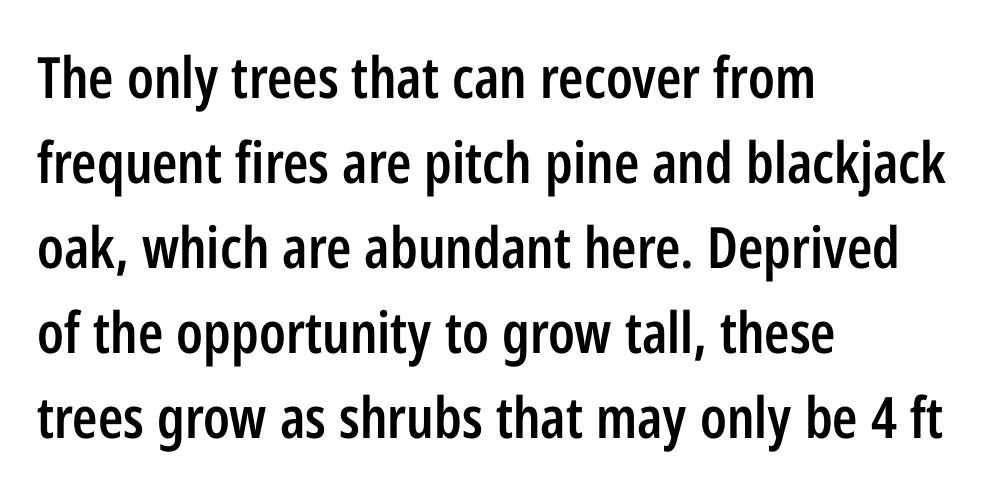
The image shows 57 px semibold, condensed sans-serif type, upright; set left-aligned, normal line spacing (1.49x), normal letter spacing, not underlined; low stroke contrast and a medium x-height.
